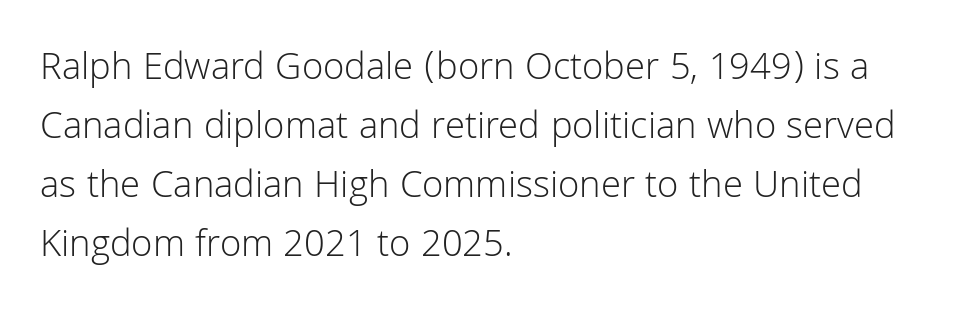
{"serif": "no", "italic": "no", "bold": "no", "weight": "light", "width": "normal", "stroke_contrast": "low", "x_height": "medium", "monospaced": "no", "underline": "no", "align": "left", "line_spacing": "normal", "line_spacing_ratio": 1.51, "letter_spacing": "normal", "letter_spacing_em": 0.0, "glyph_px": 39}
